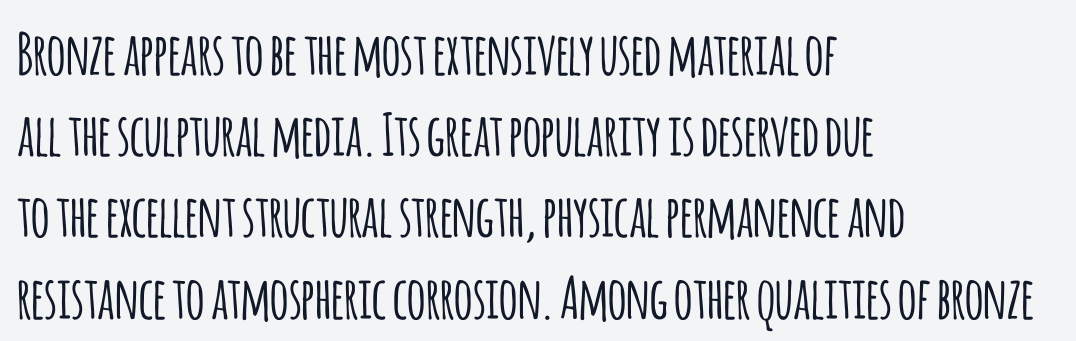
Honestly, the row spacing looks completely unremarkable. Does the type have serifs? No, each stem ends abruptly. The space directly below the letters is spotless. The ragged edge is on the right, which tells us the setting is flush left. Is this a fixed-width face? No — the glyphs have proportional, varying widths.
